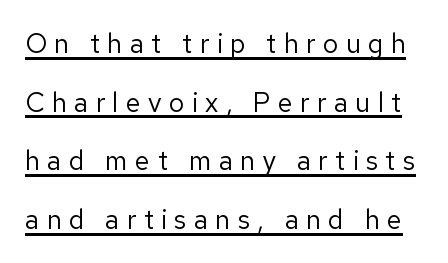
Q: Is the text bold? A: No.
Q: Is the text italic (slanted)? A: No, it is upright.
Q: Is the text underlined? A: Yes.
Q: Is the spacing between letters normal or unusually wide? A: Unusually wide.
Q: Is the spacing between lines tight, normal or loose? A: Loose.
